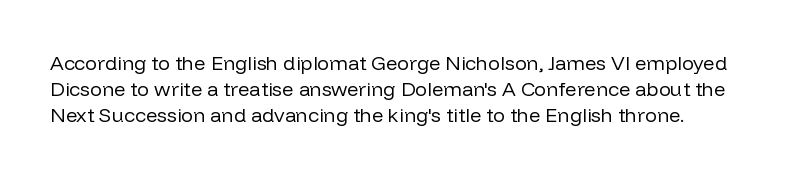
Q: Is the text bold? A: No.
Q: Is the text italic (slanted)? A: No, it is upright.
Q: Is the text underlined? A: No.
Q: Is the spacing between letters normal or unusually wide? A: Normal.
Q: Is the spacing between lines tight, normal or loose? A: Normal.
